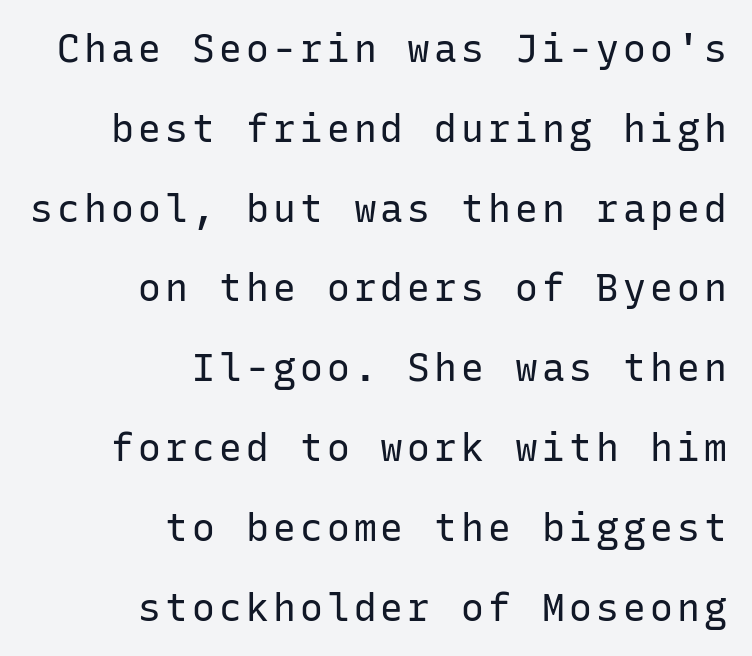
This rendering uses right alignment, leaving the left contour irregular. Here the designer chose a console-style face with uniform glyph widths. Clear beneath every line of the passage. The letterforms sit at book weight or below. Grotesque or geometric, the face here clearly has no serifs. Posture: straight, roman, zero tilt.
